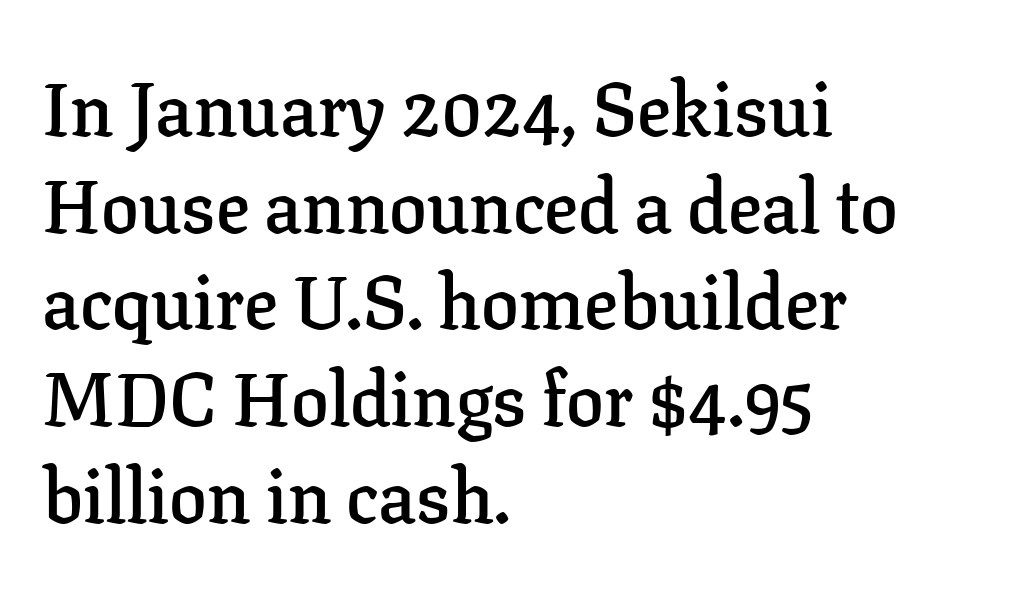
The image shows 75 px semibold serif type, upright; set left-aligned, normal line spacing (1.29x), normal letter spacing, not underlined; low stroke contrast and a medium x-height.
